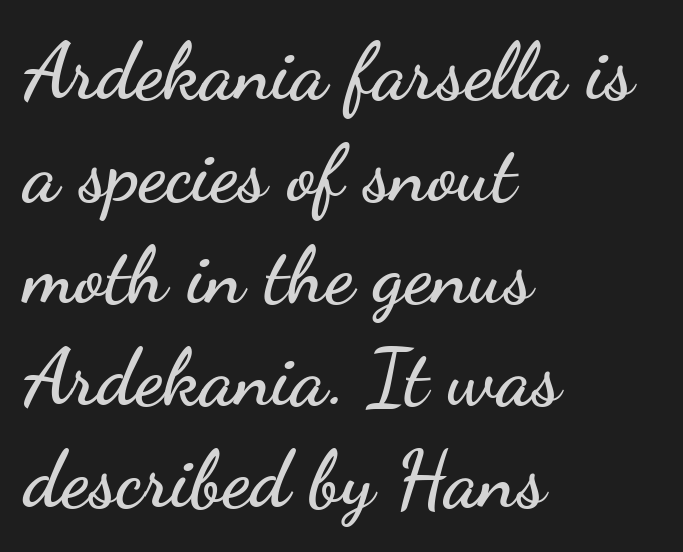
Q: Is the text italic (slanted)? A: Yes.
Q: Is the typeface a serif or a sans-serif typeface? A: Sans-serif.
Q: Is the text underlined? A: No.
Q: How is the paragraph aligned? A: Left-aligned.
Q: Is the spacing between letters normal or unusually wide? A: Normal.
Q: Is the spacing between lines tight, normal or loose? A: Normal.
Q: Width (condensed, normal, or wide)? A: Wide.
Q: Stroke contrast? A: Low.
Q: x-height? A: Small.
Q: Monospaced? A: No.
